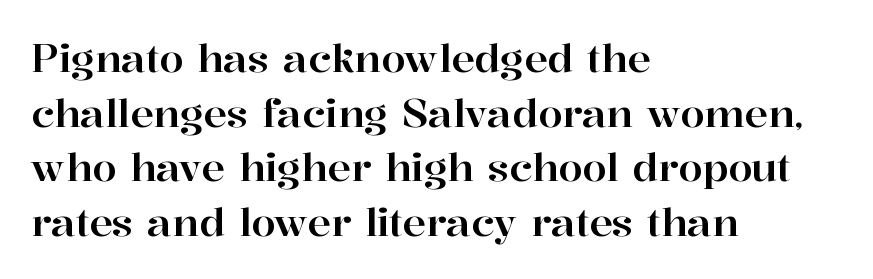
{"serif": "yes", "italic": "no", "width": "normal", "stroke_contrast": "high", "x_height": "medium", "monospaced": "no", "underline": "no", "align": "left", "line_spacing": "normal", "line_spacing_ratio": 1.4, "letter_spacing": "normal", "letter_spacing_em": 0.0, "glyph_px": 39}
